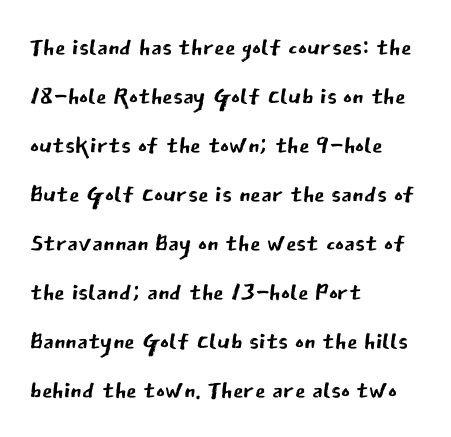
The image shows 34 px regular-weight sans-serif type, upright; set left-aligned, normal line spacing (1.44x), normal letter spacing, not underlined; low stroke contrast and a medium x-height.
